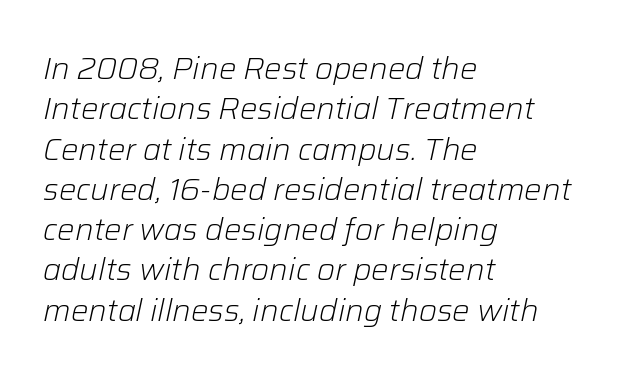
The image shows 31 px light type, italic (leaning right); set left-aligned, normal line spacing (1.3x), normal letter spacing, not underlined; low stroke contrast and a medium x-height.
